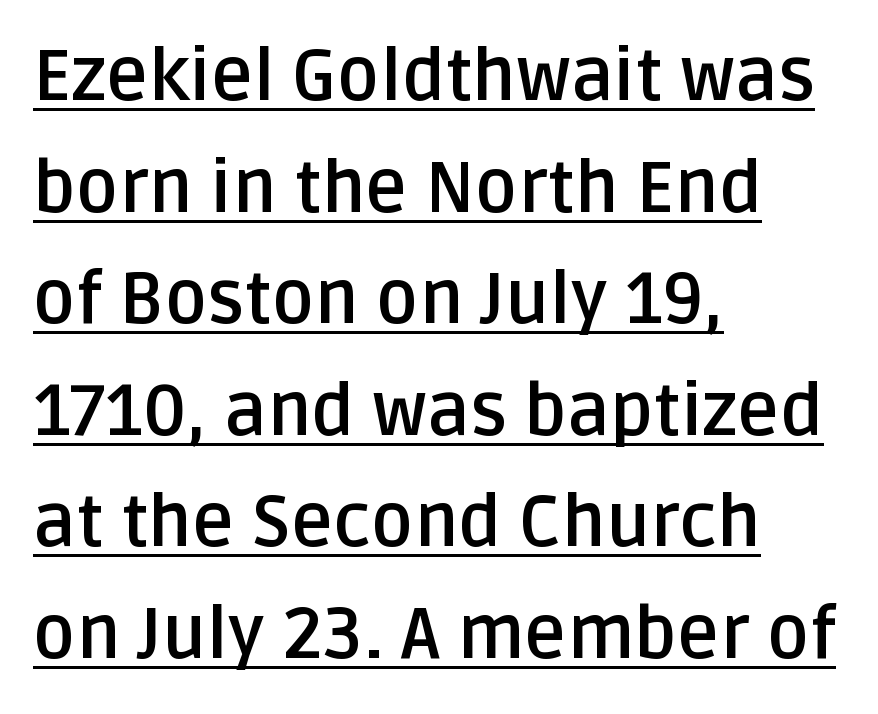
{"serif": "no", "italic": "no", "bold": "yes", "weight": "semibold", "width": "normal", "stroke_contrast": "low", "x_height": "large", "monospaced": "no", "underline": "yes", "align": "left", "line_spacing": "normal", "line_spacing_ratio": 1.55, "letter_spacing": "normal", "letter_spacing_em": 0.0, "glyph_px": 72}
